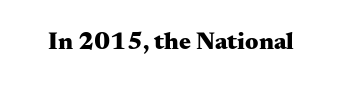
Q: Is the text bold? A: Yes.
Q: Is the text italic (slanted)? A: No, it is upright.
Q: Is the text underlined? A: No.
Q: Is the spacing between letters normal or unusually wide? A: Normal.
